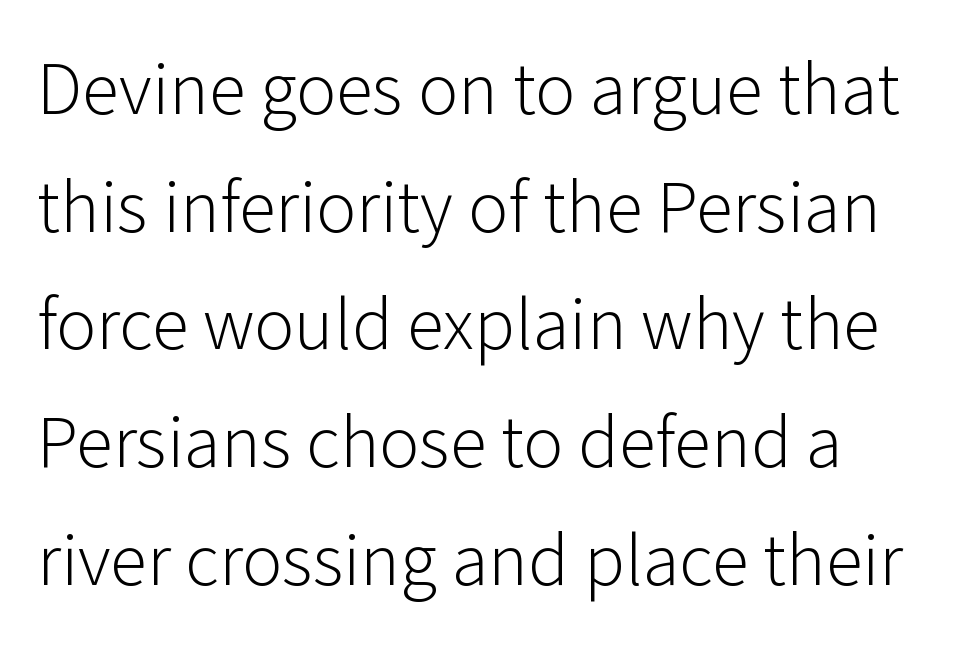
If you drew a ruler down the left edge, every line would touch it. Are there feet on the stems? There aren't — it's a sans. Decoration check: the copy has no underline. It's the straight-up-and-down kind of type.
